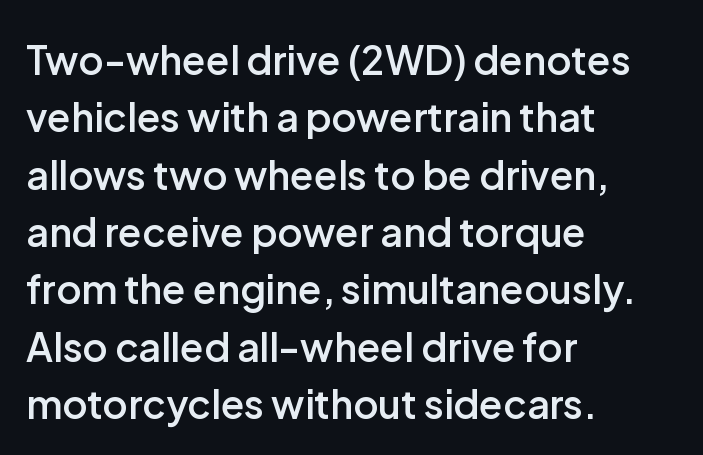
{"serif": "no", "italic": "no", "bold": "semi", "weight": "semibold", "width": "normal", "stroke_contrast": "low", "x_height": "medium", "monospaced": "no", "underline": "no", "align": "left", "line_spacing": "normal", "line_spacing_ratio": 1.47, "letter_spacing": "normal", "letter_spacing_em": 0.0, "glyph_px": 39}
